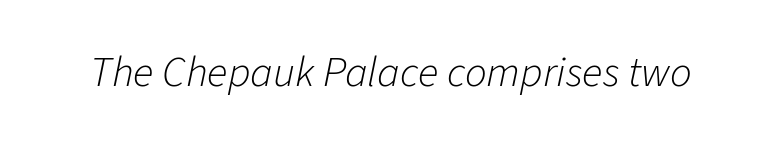
{"italic": "yes", "lean": "right", "slant_degrees": 11, "bold": "no", "weight": "light", "width": "normal", "stroke_contrast": "low", "x_height": "medium", "monospaced": "no", "underline": "no", "letter_spacing": "normal", "letter_spacing_em": 0.0, "glyph_px": 43}
